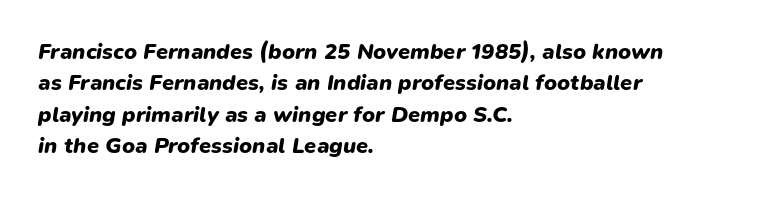
The string is rendered with underlining switched off. Leading: standard. The setting favours the left margin, as ordinary paragraphs usually do. Characters follow at the spacing the type designer built in. These lines were composed using italics. The characters look thick and weighty, a clear bold.
